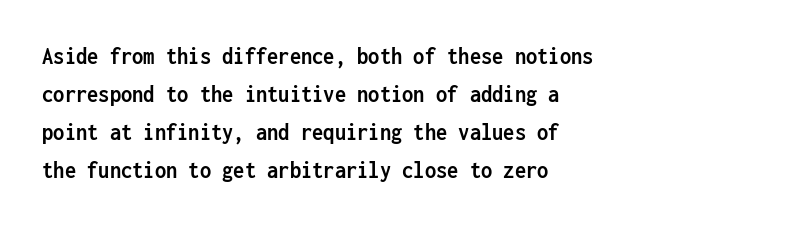
Q: Is the text bold? A: Yes.
Q: Is the text italic (slanted)? A: No, it is upright.
Q: Is the text underlined? A: No.
Q: How is the paragraph aligned? A: Left-aligned.
Q: Is the spacing between letters normal or unusually wide? A: Normal.
Q: Is the spacing between lines tight, normal or loose? A: Normal.
